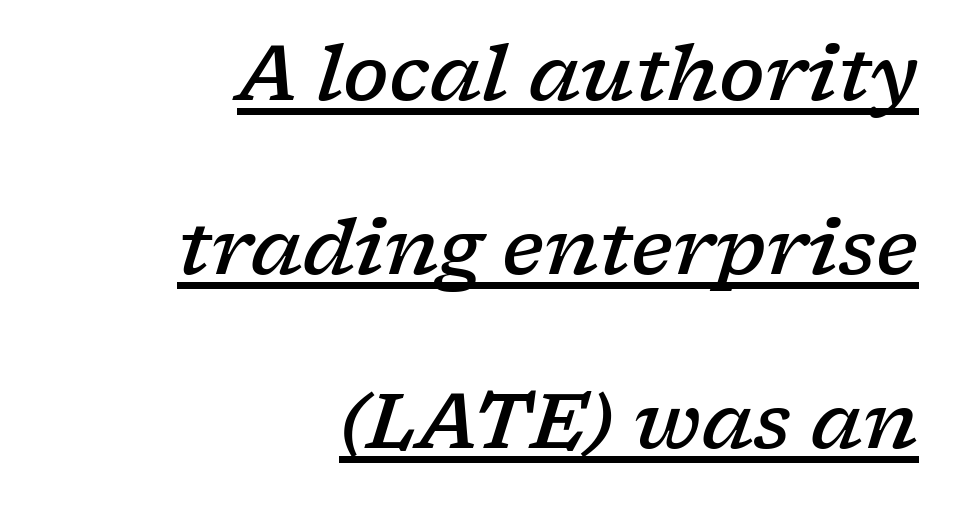
The image shows 76 px semibold, wide serif type, italic (leaning right); set right-aligned, loose line spacing (2.29x), normal letter spacing, underlined; low stroke contrast and a medium x-height.
